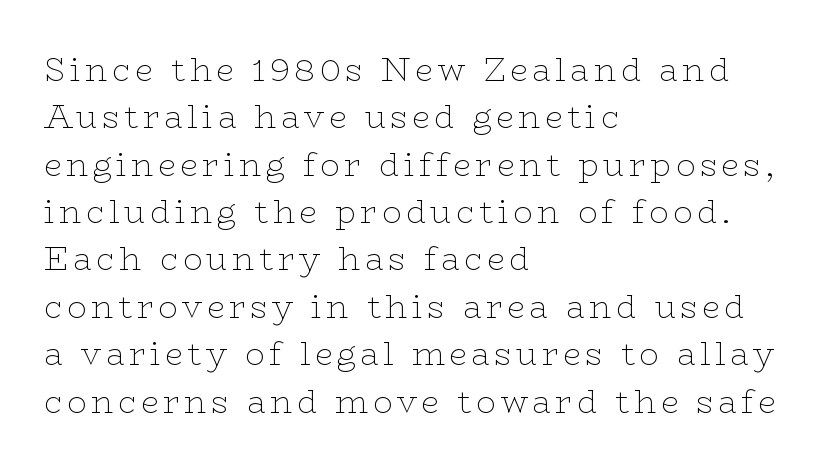
The image shows 32 px thin, wide serif type, upright; set left-aligned, normal line spacing (1.48x), not underlined; low stroke contrast and a medium x-height.
